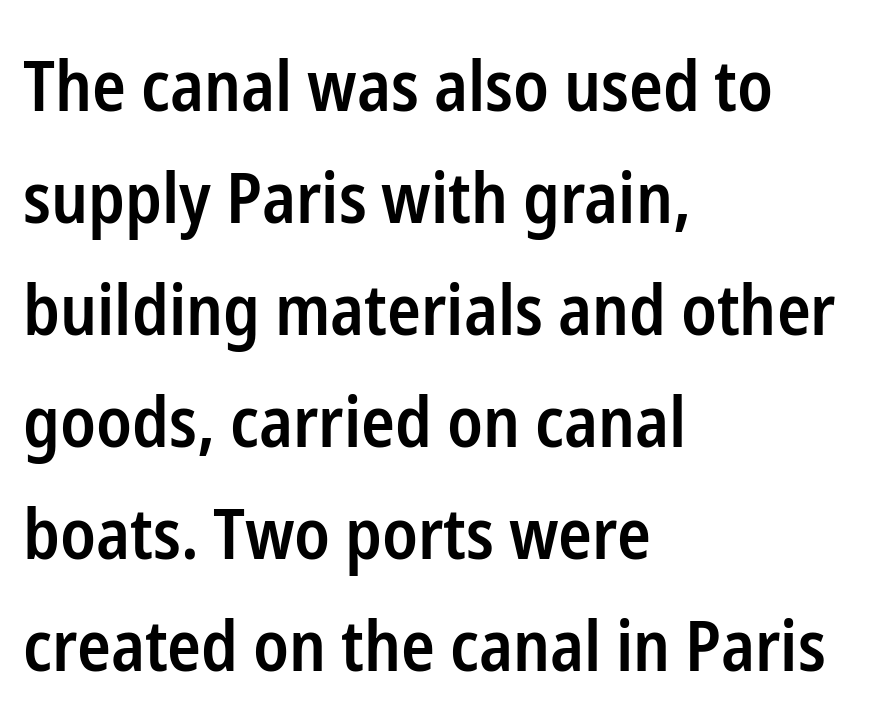
The type is set solid horizontally, with unmodified tracking. These lines are composed in type without serifs. The letters stand upright; this is a roman face. Vertical spacing — default.
